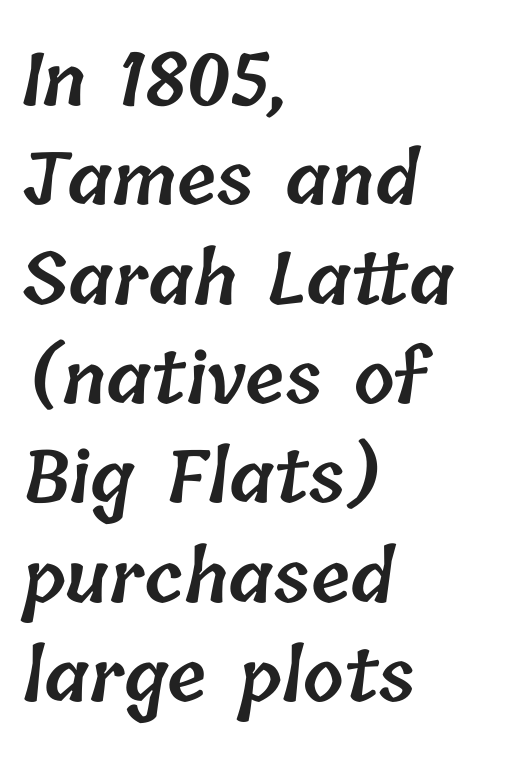
The font is running at a semibold setting, under full bold. Varying glyph widths throughout — classic text-font behaviour. Horizontal bands of white between lines are of average thickness. Words float on clear page, feet unadorned. The paragraph has a hard left edge and a soft right edge.
